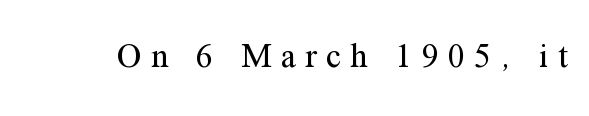
In terms of letterspacing, this is a distinctly airy, spread setting. Rule under the text: the space is simply empty. The rendering shows small feet on the letterforms — a serif design. The face used here is proportionally spaced, like ordinary book or web type. Is there any slant? The stems are plumb.
